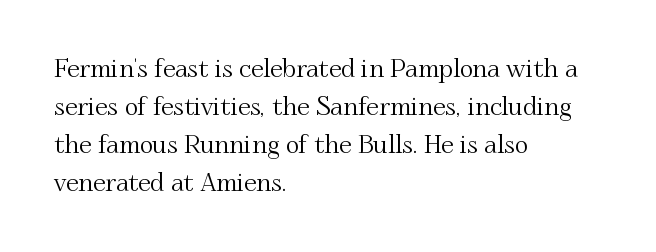
Plain, unruled lines of type. Each word holds together tightly as a unit, with standard inter-letter gaps. Every row of glyphs begins at an identical x-position on the left. Leading matches the norm, producing a regular column.
